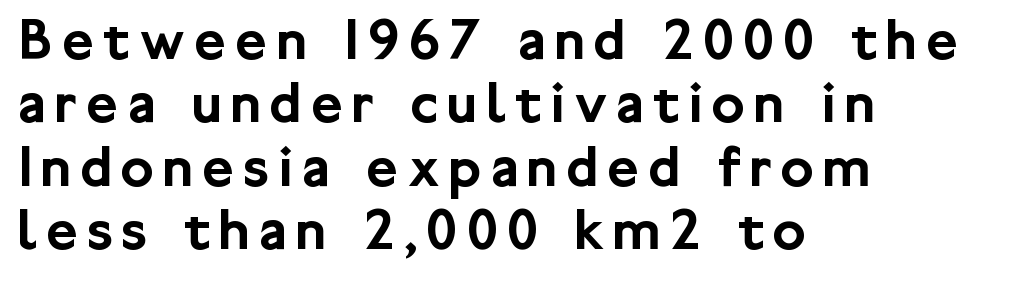
Q: Is the text italic (slanted)? A: No, it is upright.
Q: Is the typeface a serif or a sans-serif typeface? A: Sans-serif.
Q: Is the text underlined? A: No.
Q: How is the paragraph aligned? A: Left-aligned.
Q: Is the spacing between lines tight, normal or loose? A: Tight.
Q: Width (condensed, normal, or wide)? A: Normal.
Q: Stroke contrast? A: Low.
Q: x-height? A: Medium.
Q: Monospaced? A: No.
